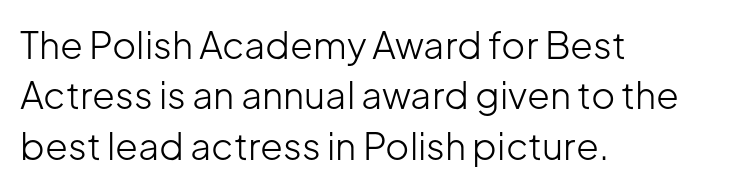
Q: Is the text bold? A: No.
Q: Is the text italic (slanted)? A: No, it is upright.
Q: Is the typeface a serif or a sans-serif typeface? A: Sans-serif.
Q: Is the text underlined? A: No.
Q: How is the paragraph aligned? A: Left-aligned.
Q: Is the spacing between letters normal or unusually wide? A: Normal.
Q: Is the spacing between lines tight, normal or loose? A: Normal.
Q: Width (condensed, normal, or wide)? A: Normal.
Q: Stroke contrast? A: Low.
Q: x-height? A: Medium.
Q: Monospaced? A: No.
